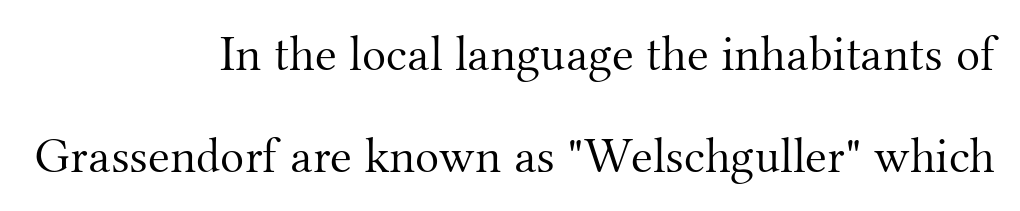
Weight: regular or lighter. This sample uses a serif face. The words here are not underlined. Here the glyphs are tracked normally, forming tight word shapes. Each letter keeps its own natural width here, so spacing adapts to shape.
